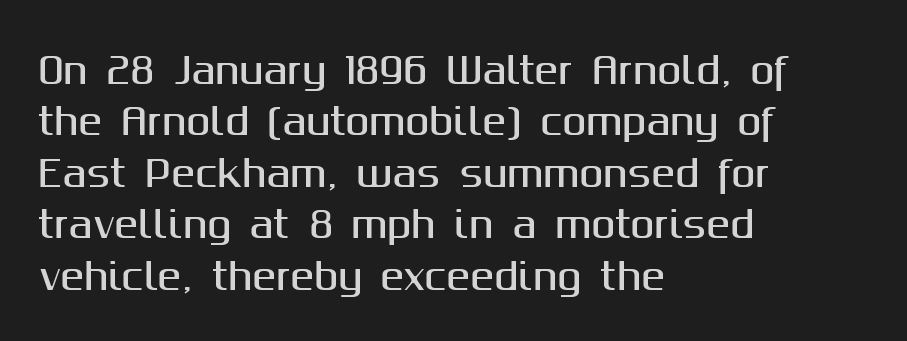
Ascenders rise straight up at ninety degrees. Rows of type keep a routine distance in the vertical direction. Proportional: the letters do not fall into vertical columns. Each word holds together tightly as a unit, with standard inter-letter gaps. A sans-serif font was chosen for this passage.
